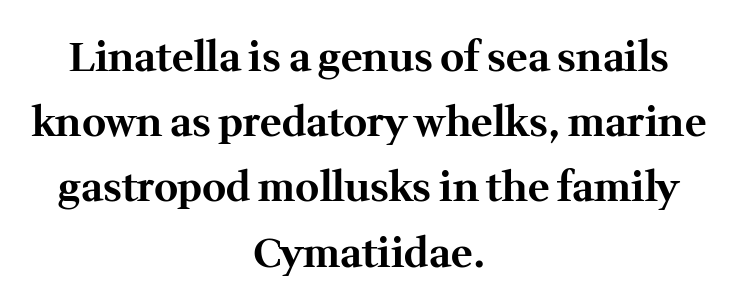
{"serif": "yes", "italic": "no", "bold": "yes", "weight": "bold", "width": "normal", "stroke_contrast": "medium", "x_height": "medium", "monospaced": "no", "underline": "no", "align": "center", "line_spacing": "normal", "line_spacing_ratio": 1.59, "letter_spacing": "normal", "letter_spacing_em": 0.0, "glyph_px": 41}
